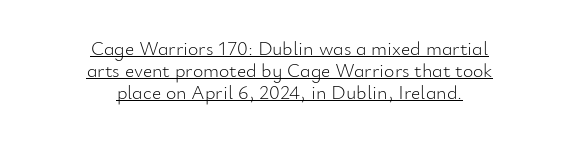
{"italic": "no", "bold": "no", "underline": "yes", "align": "center", "line_spacing": "tight", "line_spacing_ratio": 1.1, "letter_spacing": "normal", "letter_spacing_em": 0.0, "glyph_px": 20}
